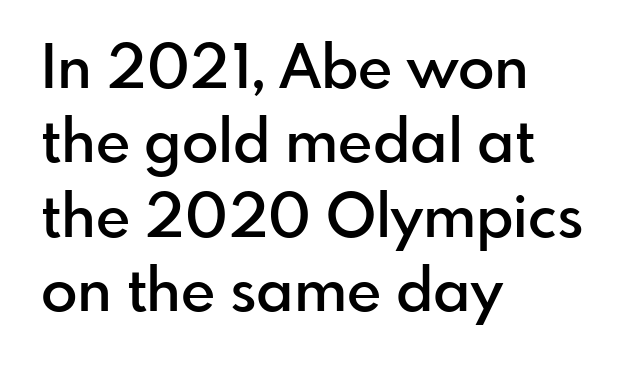
Q: Is the text bold? A: Semi-bold.
Q: Is the text italic (slanted)? A: No, it is upright.
Q: Is the typeface a serif or a sans-serif typeface? A: Sans-serif.
Q: Is the text underlined? A: No.
Q: How is the paragraph aligned? A: Left-aligned.
Q: Is the spacing between letters normal or unusually wide? A: Normal.
Q: Width (condensed, normal, or wide)? A: Normal.
Q: Stroke contrast? A: Low.
Q: x-height? A: Small.
Q: Monospaced? A: No.
